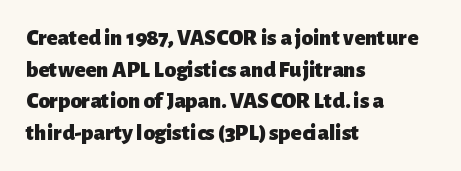
One glance says typical: line gaps are just what's usual. The letters stand upright; this is a roman face. These lines stack with their left ends in a neat column. Bold? Absolutely — the strokes are thick and heavy.
